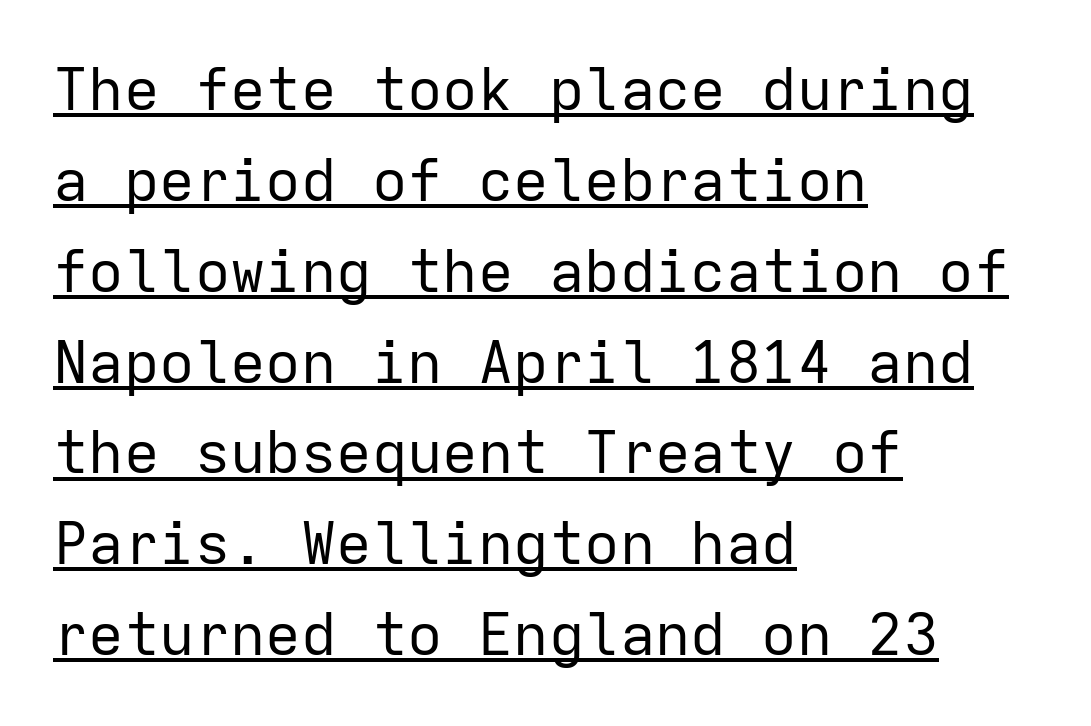
Do the letters lean? They stand straight. No heavy texture on the line: the type isn't bold. Check where the strokes stop: nothing finishes them off — pure sans. Is this a fixed-width face? Yes — each glyph sits in an identical cell. This block has exactly the height ordinary leading produces.
